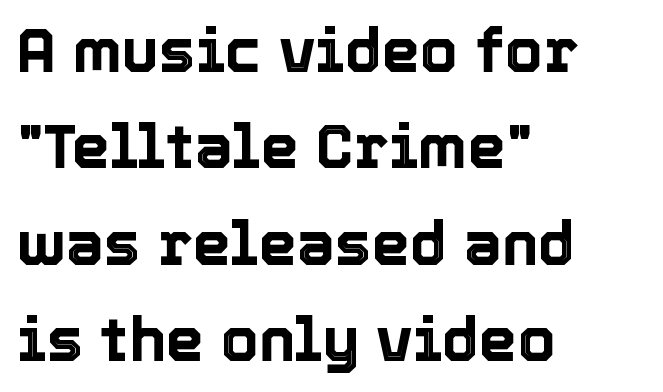
The image shows 61 px text type, upright; set left-aligned, normal line spacing (1.58x), normal letter spacing, not underlined; a medium x-height.
